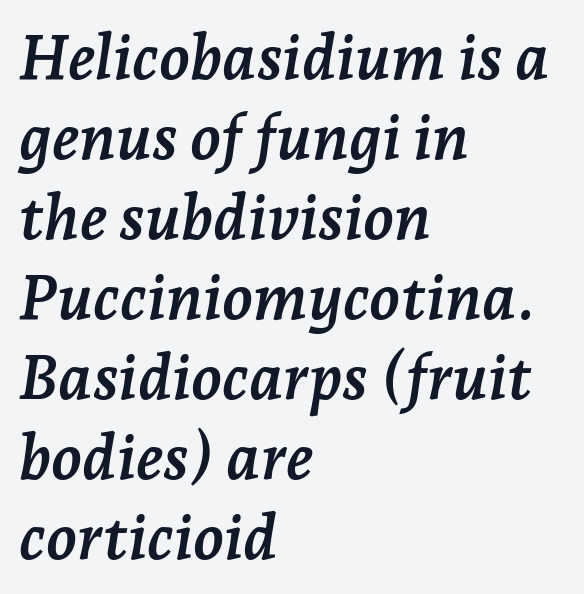
Q: Is the text bold? A: Yes.
Q: Is the text italic (slanted)? A: Yes, it leans right by about 7 degrees.
Q: Is the typeface a serif or a sans-serif typeface? A: Serif.
Q: Is the text underlined? A: No.
Q: How is the paragraph aligned? A: Left-aligned.
Q: Is the spacing between letters normal or unusually wide? A: Normal.
Q: Is the spacing between lines tight, normal or loose? A: Normal.
Q: Width (condensed, normal, or wide)? A: Normal.
Q: Stroke contrast? A: Low.
Q: x-height? A: Medium.
Q: Monospaced? A: No.
